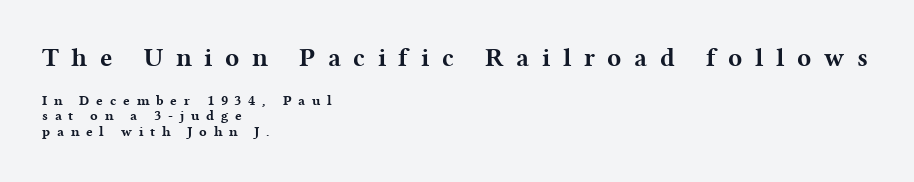
The image shows 26 px bold type, upright; set left-aligned, tight line spacing (1.11x), unusually wide letter spacing (+0.48 em), not underlined; the first (top) block is 1.86x larger.
